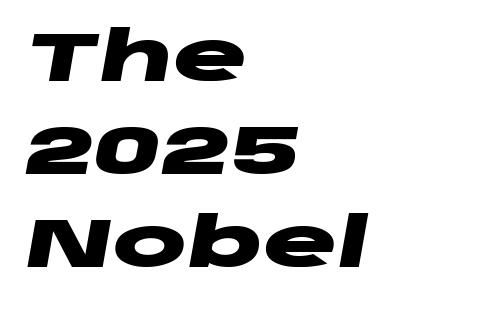
The rag falls on the right side of this text block. The glyphs look as if they've been sheared to an angle. The letters sit at their default tracking, neither squeezed nor spread. Think of a printed novel: that variable character pitch is what you see here.
